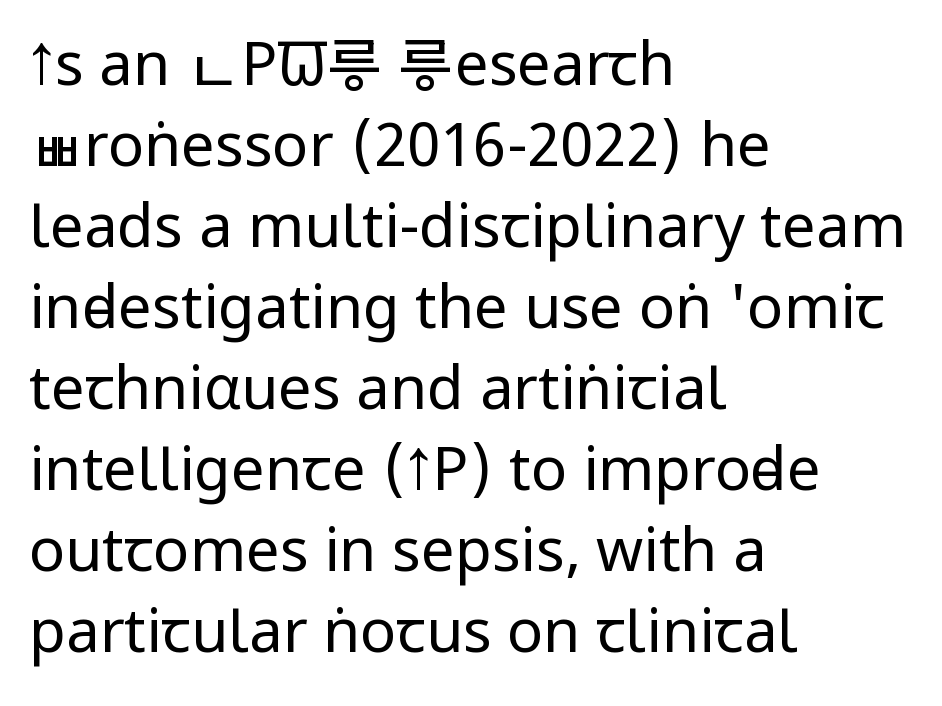
Q: Is the text bold? A: No.
Q: Is the text italic (slanted)? A: No, it is upright.
Q: Is the typeface a serif or a sans-serif typeface? A: Sans-serif.
Q: Is the text underlined? A: No.
Q: How is the paragraph aligned? A: Left-aligned.
Q: Is the spacing between letters normal or unusually wide? A: Normal.
Q: Is the spacing between lines tight, normal or loose? A: Normal.
Q: Width (condensed, normal, or wide)? A: Condensed.
Q: Stroke contrast? A: Low.
Q: x-height? A: Large.
Q: Monospaced? A: No.
